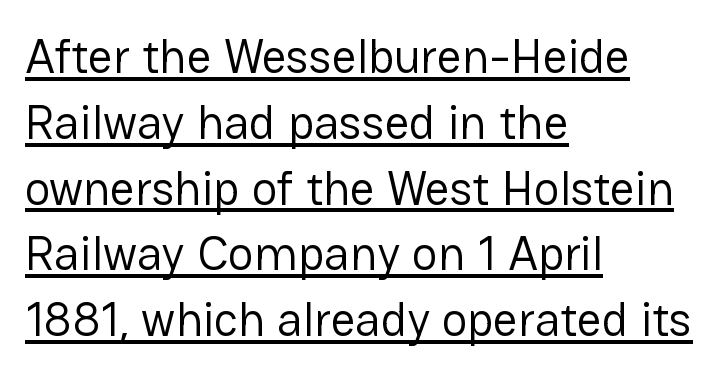
Underline: present. Italic? Not at all — the glyphs are vertical. This sample keeps an unexceptional amount of space between lines. This sample is left-justified, so line endings fall wherever the words run out. The letters sit at their default tracking, neither squeezed nor spread.
